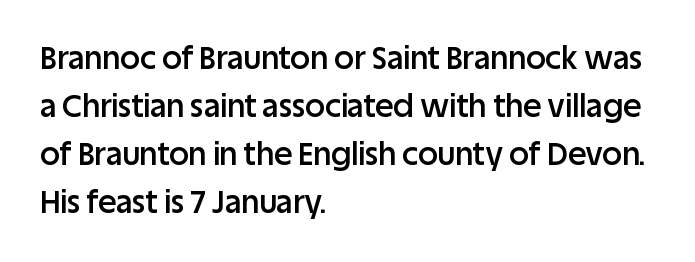
The image shows 31 px semibold sans-serif type, upright; set left-aligned, normal line spacing (1.55x), normal letter spacing, not underlined; low stroke contrast and a large x-height.
